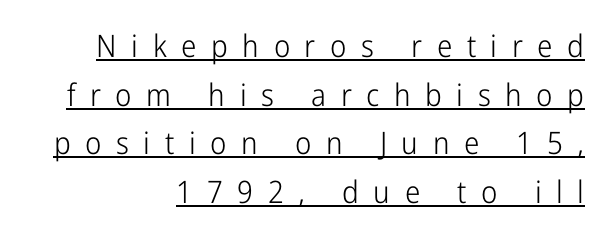
Emphasis is given by a line drawn under the lettering. Think of a printed novel: that variable character pitch is what you see here. Counters stay open thanks to moderate or lighter strokes. The vertical gap from one line to the next is medium. This sample is right-justified, so line beginnings fall wherever the words allow.
